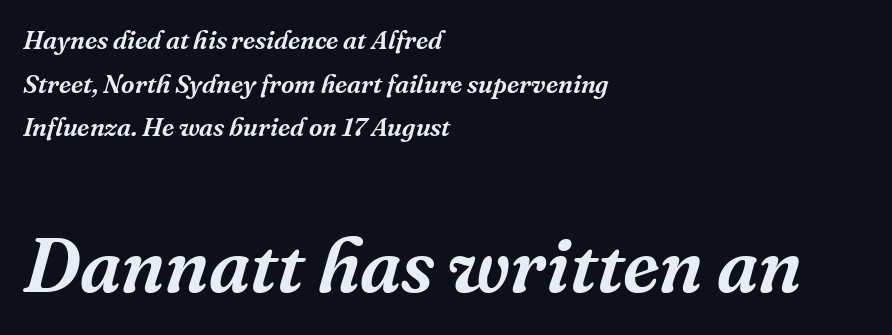
Q: Is the text italic (slanted)? A: Yes, it leans right by about 16 degrees.
Q: Is the typeface a serif or a sans-serif typeface? A: Serif.
Q: Is the text underlined? A: No.
Q: How is the paragraph aligned? A: Left-aligned.
Q: Is the spacing between letters normal or unusually wide? A: Normal.
Q: Is the spacing between lines tight, normal or loose? A: Normal.
Q: Which block of text is set in a larger size, the first (top) or the second (bottom)? A: The second (bottom) one.
Q: Width (condensed, normal, or wide)? A: Normal.
Q: Stroke contrast? A: Medium.
Q: x-height? A: Medium.
Q: Monospaced? A: No.
